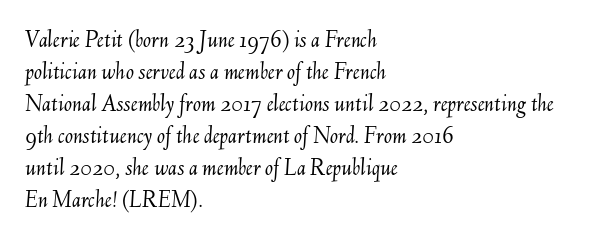
Q: Is the text bold? A: No.
Q: Is the text italic (slanted)? A: Yes, it leans right by about 6 degrees.
Q: Is the text underlined? A: No.
Q: How is the paragraph aligned? A: Left-aligned.
Q: Is the spacing between letters normal or unusually wide? A: Normal.
Q: Is the spacing between lines tight, normal or loose? A: Normal.
